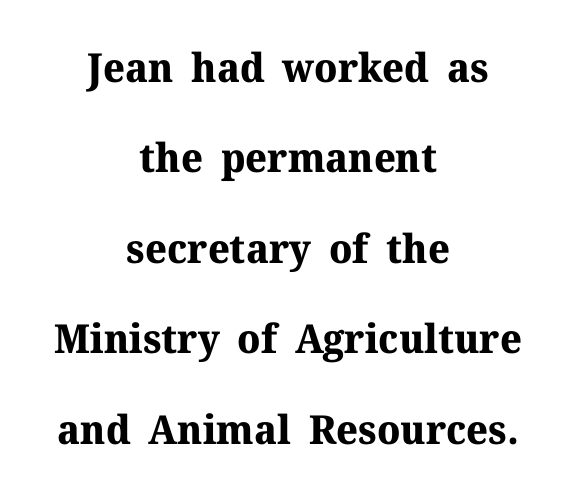
The image shows 40 px bold serif type, upright; set centered, loose line spacing (2.26x), normal letter spacing, not underlined; medium stroke contrast and a medium x-height.
